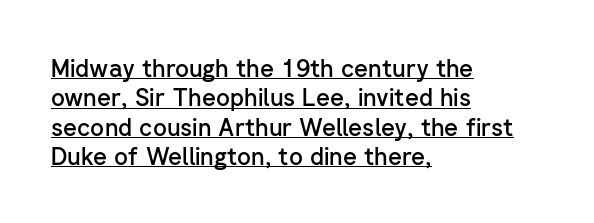
Q: Is the text bold? A: Semi-bold.
Q: Is the text italic (slanted)? A: No, it is upright.
Q: Is the text underlined? A: Yes.
Q: How is the paragraph aligned? A: Left-aligned.
Q: Is the spacing between letters normal or unusually wide? A: Normal.
